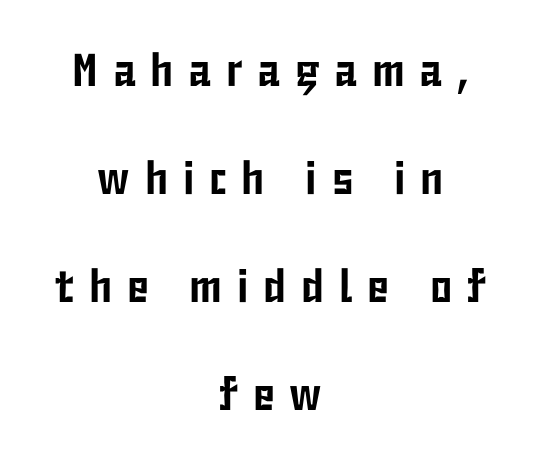
Q: Is the text italic (slanted)? A: No, it is upright.
Q: Is the typeface a serif or a sans-serif typeface? A: Sans-serif.
Q: Is the text underlined? A: No.
Q: How is the paragraph aligned? A: Centered.
Q: Is the spacing between letters normal or unusually wide? A: Unusually wide.
Q: Is the spacing between lines tight, normal or loose? A: Loose.
Q: Width (condensed, normal, or wide)? A: Condensed.
Q: Stroke contrast? A: Low.
Q: x-height? A: Medium.
Q: Monospaced? A: No.
